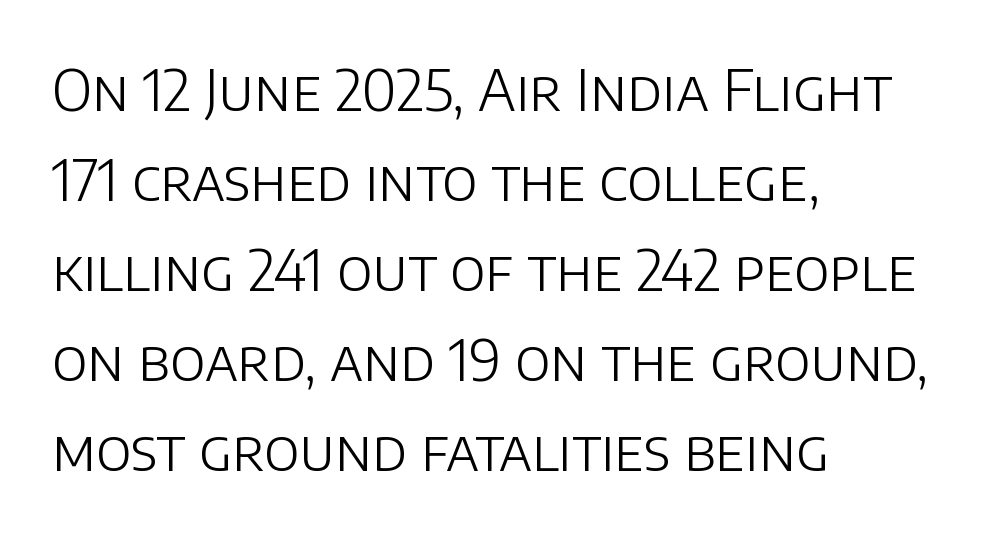
Q: Is the text bold? A: No.
Q: Is the text italic (slanted)? A: No, it is upright.
Q: Is the typeface a serif or a sans-serif typeface? A: Sans-serif.
Q: Is the text underlined? A: No.
Q: How is the paragraph aligned? A: Left-aligned.
Q: Is the spacing between letters normal or unusually wide? A: Normal.
Q: Is the spacing between lines tight, normal or loose? A: Normal.
Q: Width (condensed, normal, or wide)? A: Normal.
Q: Stroke contrast? A: Low.
Q: x-height? A: Large.
Q: Monospaced? A: No.
